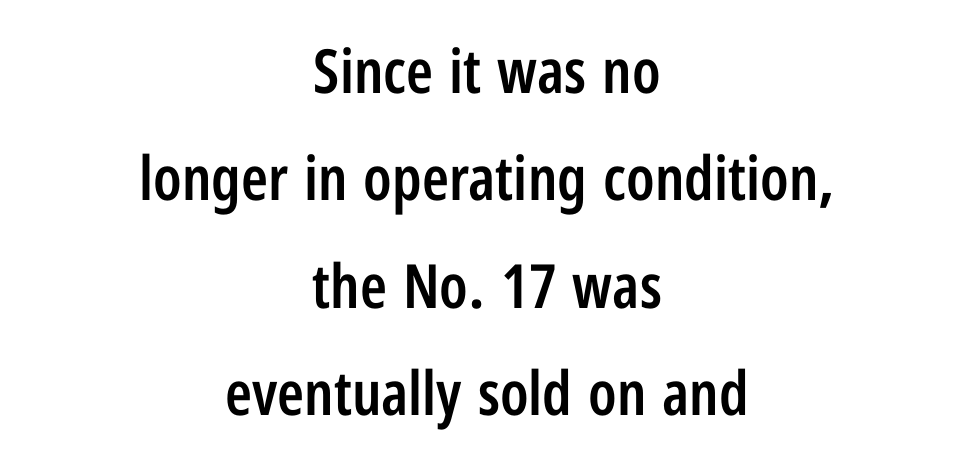
This rendering leaves character spacing at its baseline value. The passage shown is not underscored anywhere. A roman cut, with each character standing at attention. Weight check: semibold — heavier than regular, not quite bold. Spacing verdict: proportional, widths tailored to each character. Alignment: centered.
